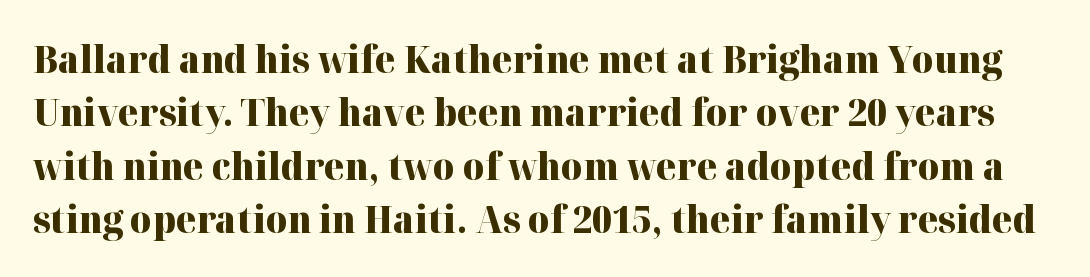
Q: Is the text bold? A: Yes.
Q: Is the text italic (slanted)? A: No, it is upright.
Q: Is the typeface a serif or a sans-serif typeface? A: Serif.
Q: Is the text underlined? A: No.
Q: Is the spacing between letters normal or unusually wide? A: Normal.
Q: Is the spacing between lines tight, normal or loose? A: Normal.
Q: Width (condensed, normal, or wide)? A: Normal.
Q: Stroke contrast? A: High.
Q: x-height? A: Medium.
Q: Monospaced? A: No.
